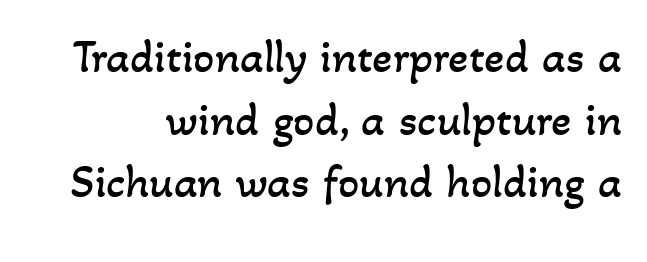
Words float on clear page, feet unadorned. Between one letter and the next there's only the usual sliver of space. Character widths vary here, with narrow letters taking less room than wide ones. The leading is moderate, giving the passage an even texture. Bold? No — there's no thickening of the strokes.
